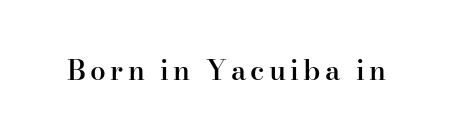
{"serif": "yes", "italic": "no", "bold": "semi", "weight": "semibold", "width": "normal", "stroke_contrast": "high", "x_height": "small", "monospaced": "no", "underline": "no", "glyph_px": 28}
